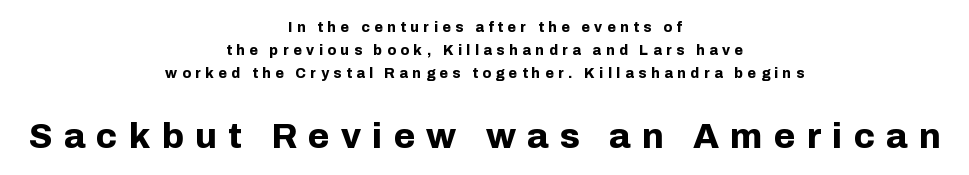
Q: Is the text bold? A: Yes.
Q: Is the text italic (slanted)? A: No, it is upright.
Q: Is the typeface a serif or a sans-serif typeface? A: Sans-serif.
Q: Is the text underlined? A: No.
Q: How is the paragraph aligned? A: Centered.
Q: Is the spacing between letters normal or unusually wide? A: Unusually wide.
Q: Is the spacing between lines tight, normal or loose? A: Normal.
Q: Which block of text is set in a larger size, the first (top) or the second (bottom)? A: The second (bottom) one.
Q: Width (condensed, normal, or wide)? A: Normal.
Q: Stroke contrast? A: Low.
Q: x-height? A: Medium.
Q: Monospaced? A: No.
